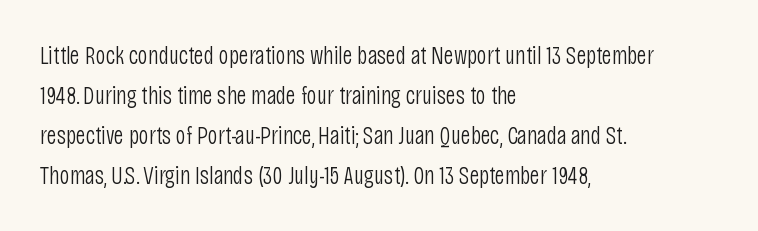
{"italic": "no", "bold": "no", "underline": "no", "align": "left", "line_spacing": "normal", "line_spacing_ratio": 1.6, "letter_spacing": "normal", "letter_spacing_em": 0.0, "glyph_px": 25}
